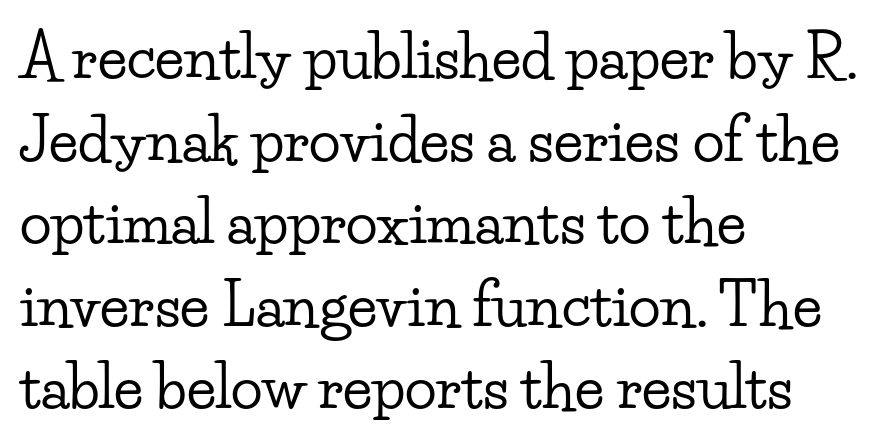
{"serif": "yes", "italic": "no", "width": "wide", "stroke_contrast": "low", "x_height": "small", "monospaced": "no", "underline": "no", "align": "left", "line_spacing": "normal", "line_spacing_ratio": 1.4, "letter_spacing": "normal", "letter_spacing_em": 0.0, "glyph_px": 59}
